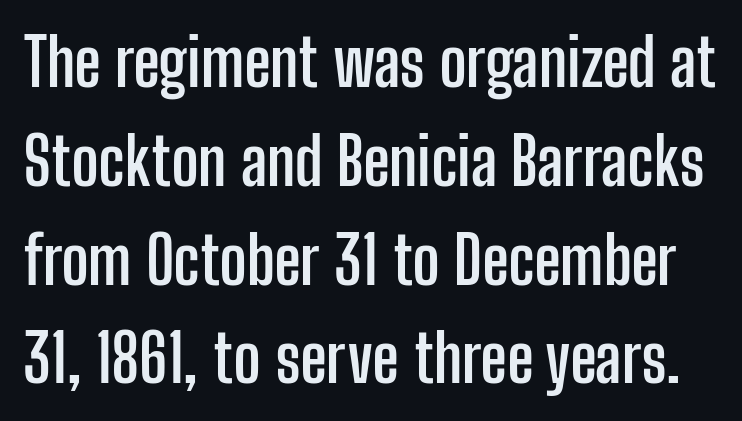
Q: Is the text bold? A: Yes.
Q: Is the text italic (slanted)? A: No, it is upright.
Q: Is the typeface a serif or a sans-serif typeface? A: Sans-serif.
Q: Is the text underlined? A: No.
Q: Is the spacing between letters normal or unusually wide? A: Normal.
Q: Is the spacing between lines tight, normal or loose? A: Normal.
Q: Width (condensed, normal, or wide)? A: Condensed.
Q: Stroke contrast? A: Low.
Q: x-height? A: Medium.
Q: Monospaced? A: No.
